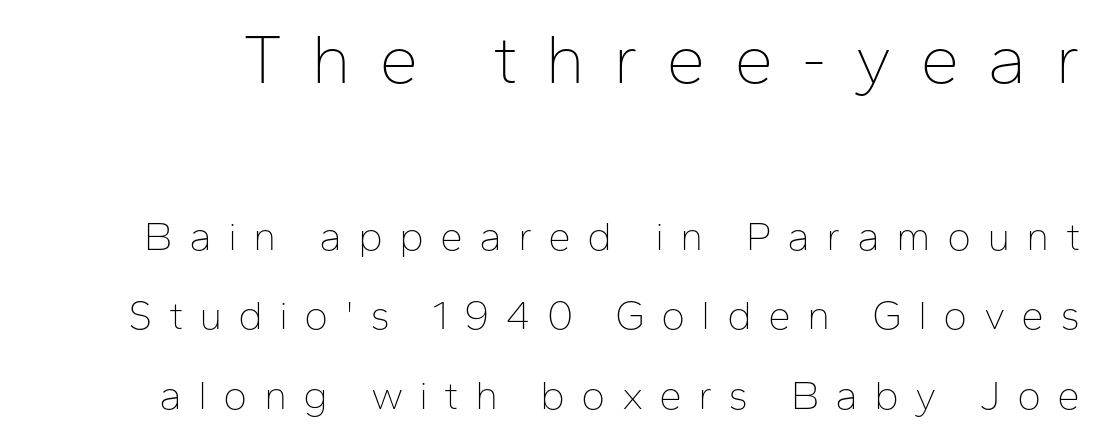
The image shows 71 px thin sans-serif type, upright; set loose line spacing (1.94x), unusually wide letter spacing (+0.39 em), not underlined; the first (top) block is 1.73x larger; low stroke contrast and a medium x-height.
